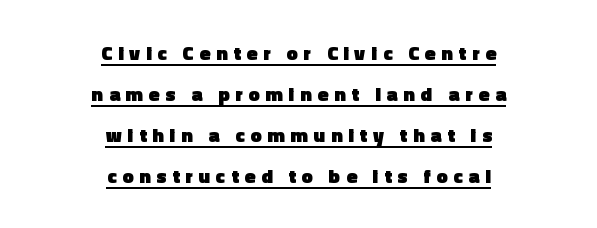
{"italic": "no", "bold": "yes", "underline": "yes", "align": "center", "line_spacing": "loose", "line_spacing_ratio": 2.05, "letter_spacing": "wide", "letter_spacing_em": 0.29, "glyph_px": 20}
